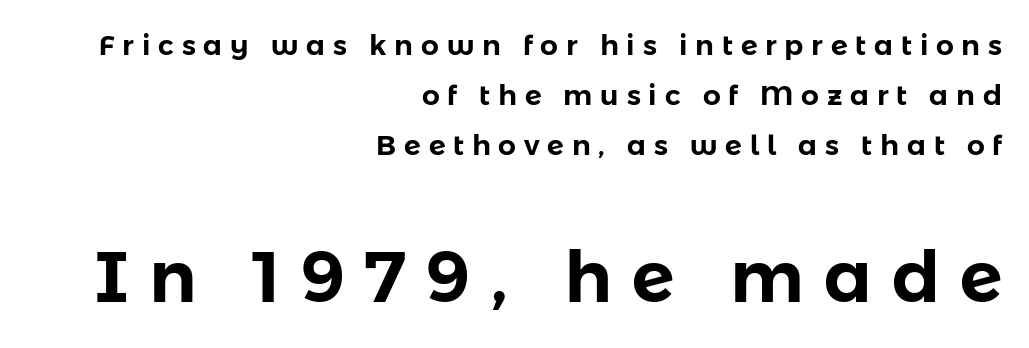
Horizontal alignment here is rightward, an uncommon choice for prose. Regarding serifs, this sample does without them. Any mark beneath the type? The region is blank. This sample has the flowing, uneven cadence of proportional lettering.
